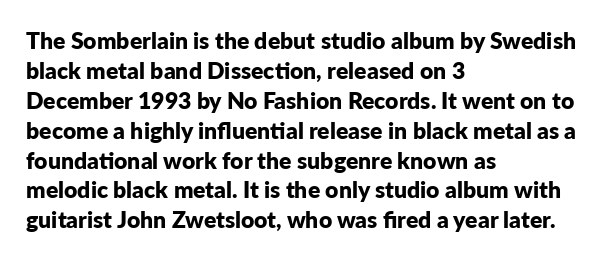
Designer's note — italics off, roman on. Clear beneath every line of the passage. Set as a true bold cut, around the 700 mark. How would I describe the line gaps? Plain and ordinary.
